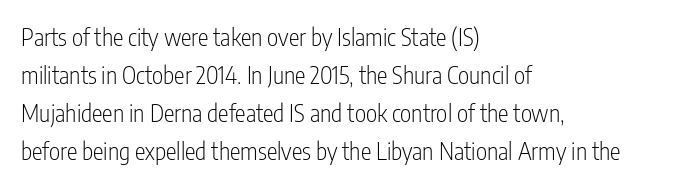
Q: Is the text bold? A: No.
Q: Is the text italic (slanted)? A: No, it is upright.
Q: Is the text underlined? A: No.
Q: How is the paragraph aligned? A: Left-aligned.
Q: Is the spacing between letters normal or unusually wide? A: Normal.
Q: Is the spacing between lines tight, normal or loose? A: Normal.
